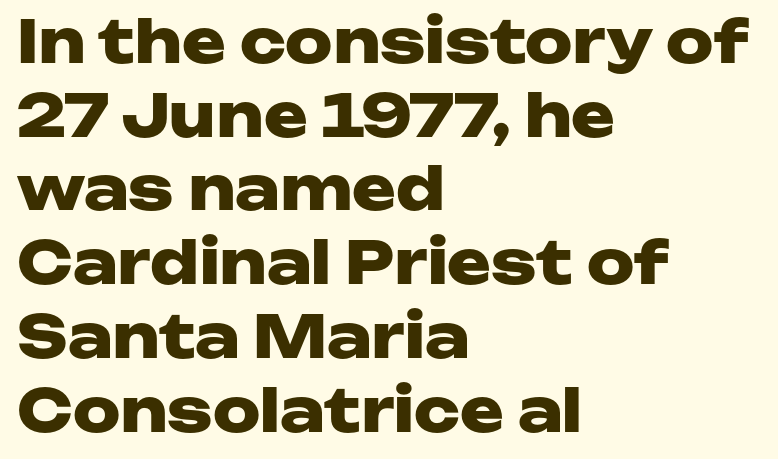
Q: Is the text bold? A: Yes.
Q: Is the text italic (slanted)? A: No, it is upright.
Q: Is the typeface a serif or a sans-serif typeface? A: Sans-serif.
Q: Is the text underlined? A: No.
Q: How is the paragraph aligned? A: Left-aligned.
Q: Is the spacing between letters normal or unusually wide? A: Normal.
Q: Is the spacing between lines tight, normal or loose? A: Normal.
Q: Width (condensed, normal, or wide)? A: Wide.
Q: Stroke contrast? A: Low.
Q: x-height? A: Medium.
Q: Monospaced? A: No.
